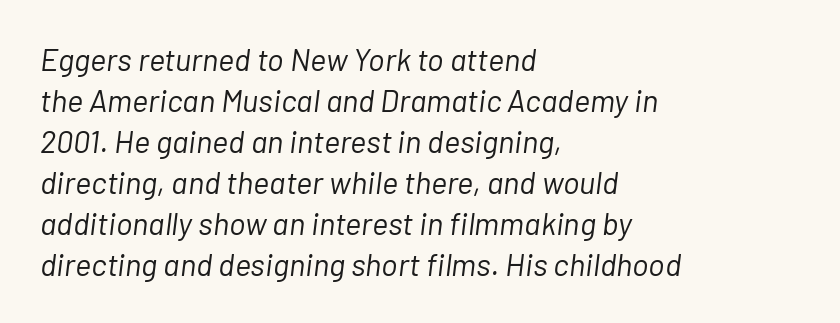
Notice how the passage keeps a crisp vertical edge on the left only. Stroke thickness stays within the range of a standard reading face or lighter. Baseline-to-baseline distance is the conventional proportion of letter height. Plain, unruled lines of type. Think of a printed novel: that variable character pitch is what you see here. Notice how the stems are inclined rather than vertical — that's the hallmark of italics.
